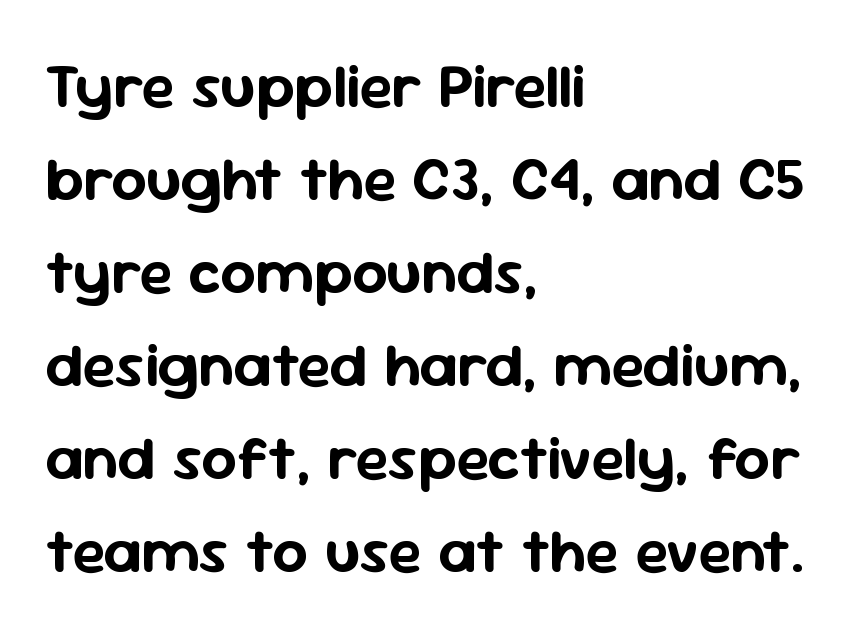
Q: Is the text italic (slanted)? A: No, it is upright.
Q: Is the typeface a serif or a sans-serif typeface? A: Sans-serif.
Q: Is the text underlined? A: No.
Q: How is the paragraph aligned? A: Left-aligned.
Q: Is the spacing between letters normal or unusually wide? A: Normal.
Q: Is the spacing between lines tight, normal or loose? A: Normal.
Q: Width (condensed, normal, or wide)? A: Normal.
Q: Stroke contrast? A: Low.
Q: x-height? A: Medium.
Q: Monospaced? A: No.
